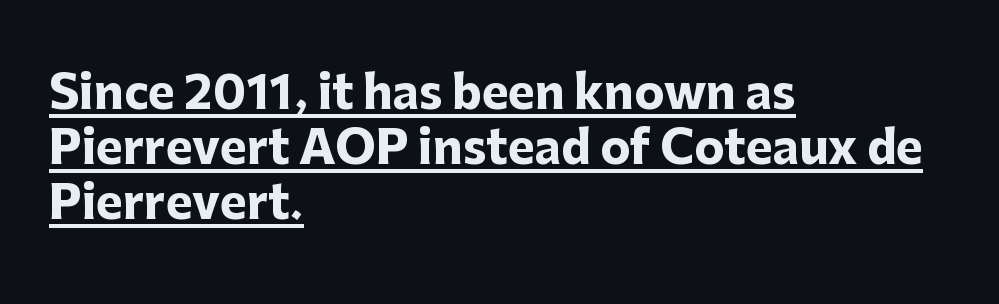
{"serif": "no", "italic": "no", "bold": "yes", "weight": "heavy", "width": "normal", "stroke_contrast": "low", "x_height": "medium", "monospaced": "no", "underline": "yes", "align": "left", "line_spacing_ratio": 1.22, "letter_spacing": "normal", "letter_spacing_em": 0.0, "glyph_px": 45}
